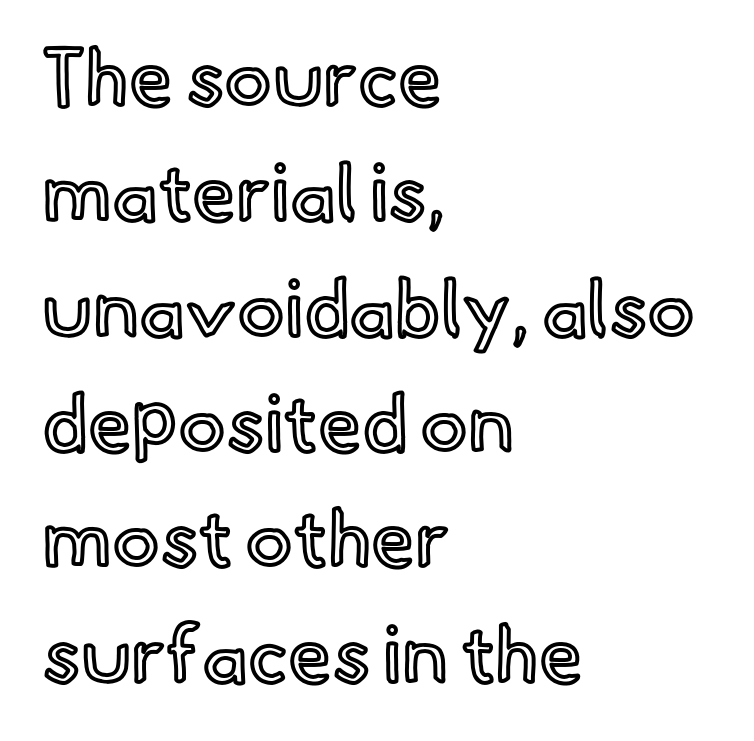
The image shows 79 px text type, upright; set left-aligned, normal line spacing (1.46x), normal letter spacing, not underlined; a small x-height.
